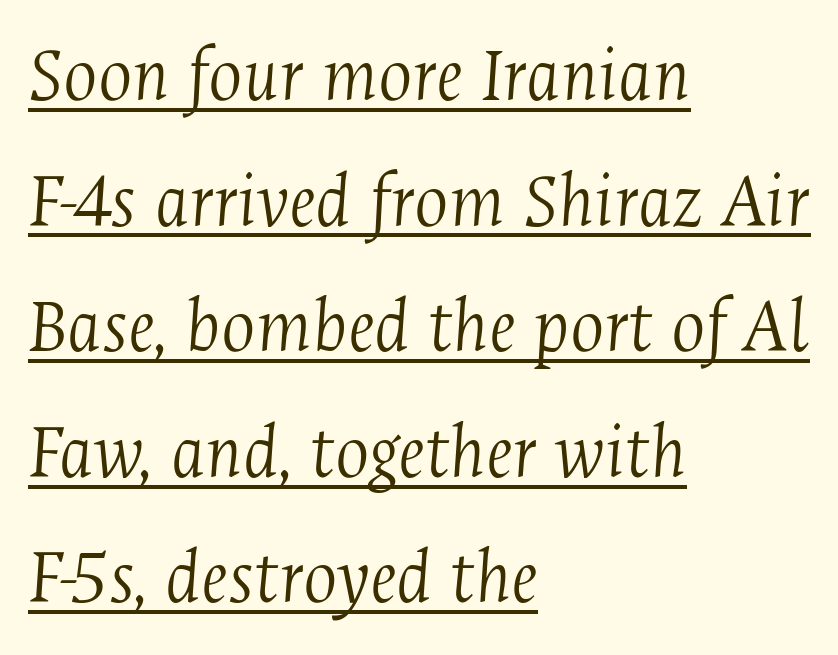
{"serif": "yes", "italic": "yes", "lean": "right", "slant_degrees": 4, "bold": "no", "weight": "light", "width": "condensed", "stroke_contrast": "medium", "x_height": "medium", "monospaced": "no", "underline": "yes", "align": "left", "line_spacing": "normal", "line_spacing_ratio": 1.57, "letter_spacing": "normal", "letter_spacing_em": 0.0, "glyph_px": 80}
